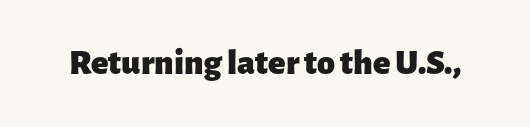
The image shows 36 px heavy sans-serif type, upright; set normal letter spacing, not underlined; low stroke contrast and a medium x-height.
